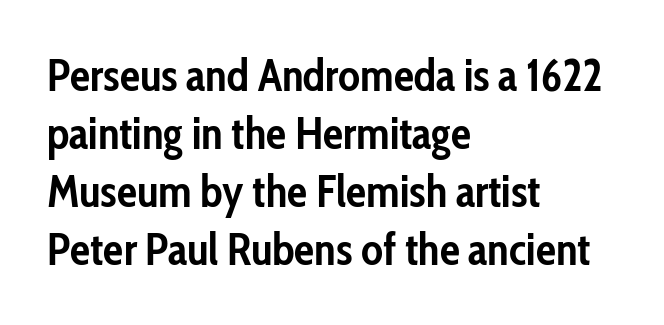
The image shows 45 px semibold, condensed sans-serif type, upright; set left-aligned, normal line spacing (1.29x), normal letter spacing, not underlined; low stroke contrast and a medium x-height.
